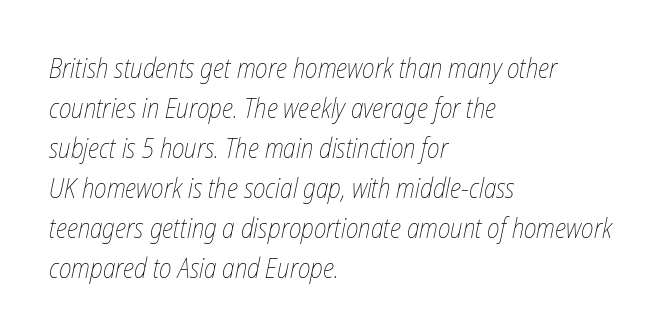
Tracking value appears to be zero — textbook default spacing. No letter is thick-stroked: the sample isn't bold. The passage shown leans; its letterforms are oblique. Every row of glyphs begins at an identical x-position on the left.
